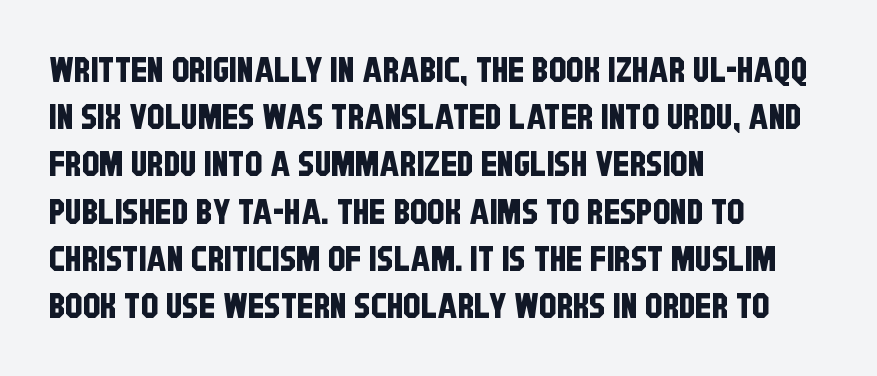
{"serif": "no", "width": "condensed", "stroke_contrast": "low", "x_height": "large", "monospaced": "no", "underline": "no", "align": "left", "line_spacing": "normal", "line_spacing_ratio": 1.35, "letter_spacing": "normal", "letter_spacing_em": 0.0, "glyph_px": 35}
